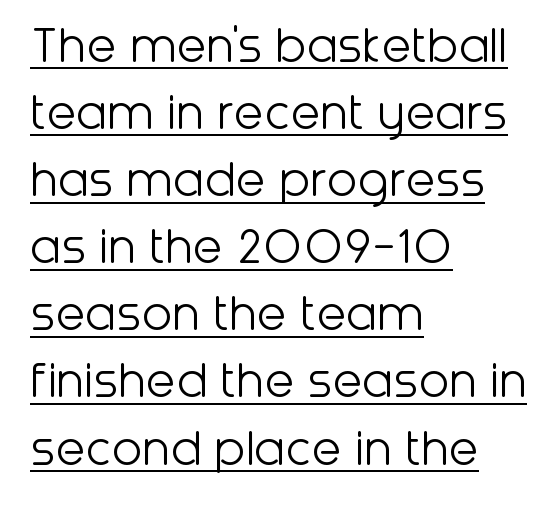
Q: Is the text bold? A: No.
Q: Is the text italic (slanted)? A: No, it is upright.
Q: Is the typeface a serif or a sans-serif typeface? A: Sans-serif.
Q: Is the text underlined? A: Yes.
Q: How is the paragraph aligned? A: Left-aligned.
Q: Is the spacing between letters normal or unusually wide? A: Normal.
Q: Width (condensed, normal, or wide)? A: Normal.
Q: Stroke contrast? A: Low.
Q: x-height? A: Medium.
Q: Monospaced? A: No.
